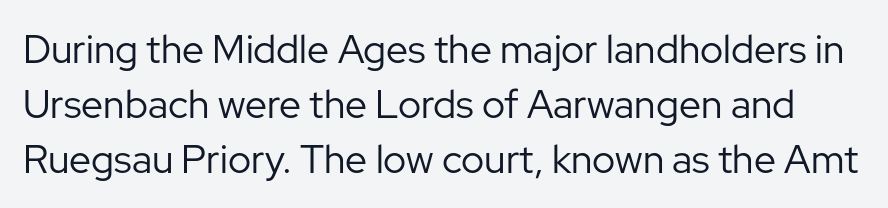
Q: Is the text bold? A: No.
Q: Is the text italic (slanted)? A: No, it is upright.
Q: Is the typeface a serif or a sans-serif typeface? A: Sans-serif.
Q: Is the text underlined? A: No.
Q: Is the spacing between letters normal or unusually wide? A: Normal.
Q: Is the spacing between lines tight, normal or loose? A: Normal.
Q: Width (condensed, normal, or wide)? A: Normal.
Q: Stroke contrast? A: Low.
Q: x-height? A: Medium.
Q: Monospaced? A: No.
